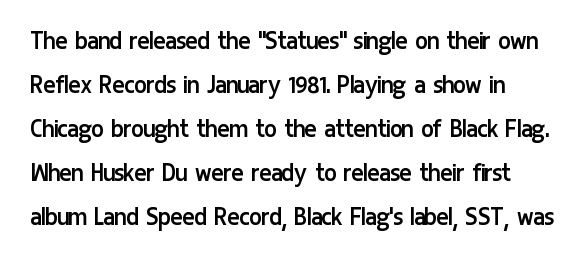
Q: Is the text bold? A: No.
Q: Is the text italic (slanted)? A: No, it is upright.
Q: Is the typeface a serif or a sans-serif typeface? A: Sans-serif.
Q: Is the text underlined? A: No.
Q: How is the paragraph aligned? A: Left-aligned.
Q: Is the spacing between letters normal or unusually wide? A: Normal.
Q: Is the spacing between lines tight, normal or loose? A: Normal.
Q: Width (condensed, normal, or wide)? A: Condensed.
Q: Stroke contrast? A: Low.
Q: x-height? A: Medium.
Q: Monospaced? A: No.
